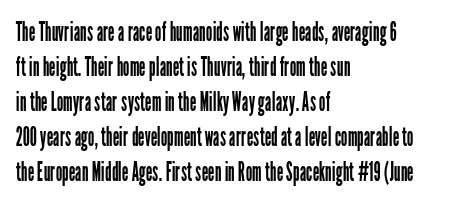
How are the letters spaced? Ordinarily, with no added tracking. Has an underline been added? It has not. Honestly, the row spacing looks completely unremarkable. The font is comparable to plain body text, perhaps lighter. Visually the block forms a straight wall on the left and a jagged coastline on the right.
